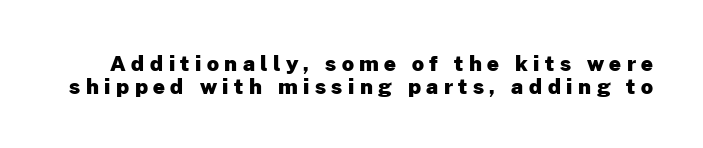
Q: Is the text bold? A: Yes.
Q: Is the text italic (slanted)? A: No, it is upright.
Q: Is the text underlined? A: No.
Q: Is the spacing between letters normal or unusually wide? A: Unusually wide.
Q: Is the spacing between lines tight, normal or loose? A: Tight.
